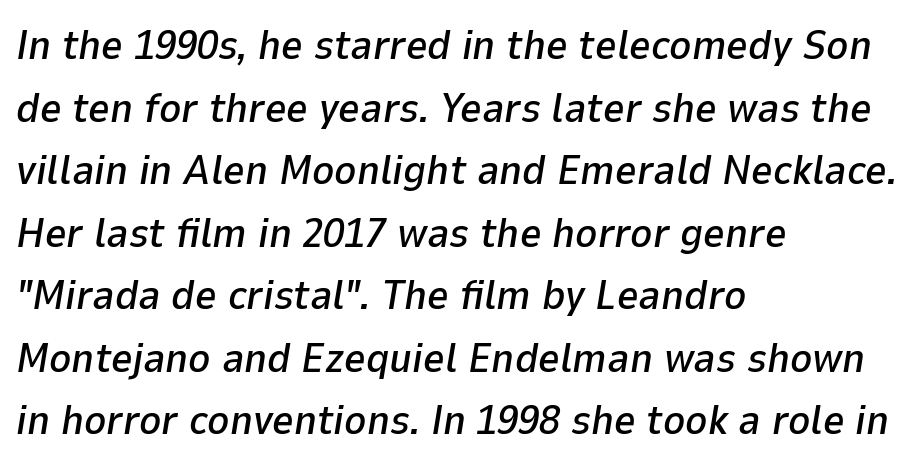
The image shows 42 px text type, italic (leaning right); set left-aligned, normal line spacing (1.49x), normal letter spacing, not underlined; low stroke contrast and a medium x-height.
